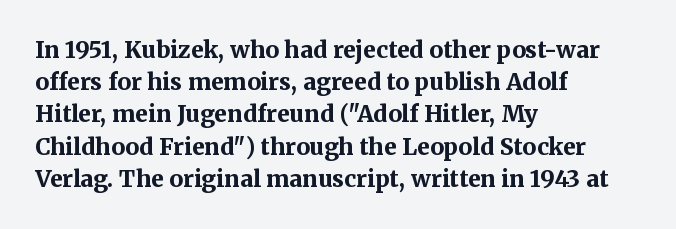
Q: Is the text bold? A: Yes.
Q: Is the text italic (slanted)? A: No, it is upright.
Q: Is the text underlined? A: No.
Q: How is the paragraph aligned? A: Left-aligned.
Q: Is the spacing between letters normal or unusually wide? A: Normal.
Q: Is the spacing between lines tight, normal or loose? A: Normal.
